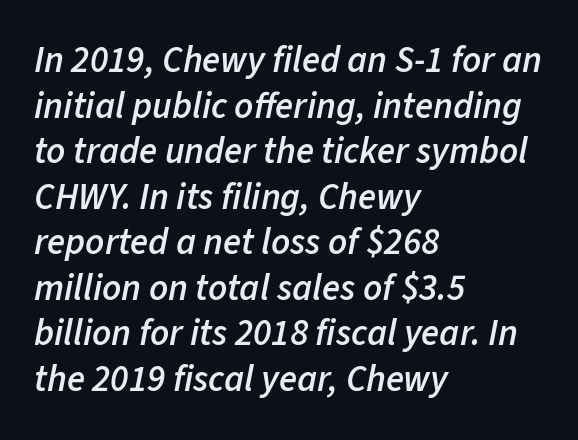
Q: Is the text bold? A: Semi-bold.
Q: Is the text italic (slanted)? A: Yes, it leans right by about 11 degrees.
Q: Is the text underlined? A: No.
Q: How is the paragraph aligned? A: Left-aligned.
Q: Is the spacing between letters normal or unusually wide? A: Normal.
Q: Width (condensed, normal, or wide)? A: Normal.
Q: Stroke contrast? A: Low.
Q: x-height? A: Medium.
Q: Monospaced? A: No.
